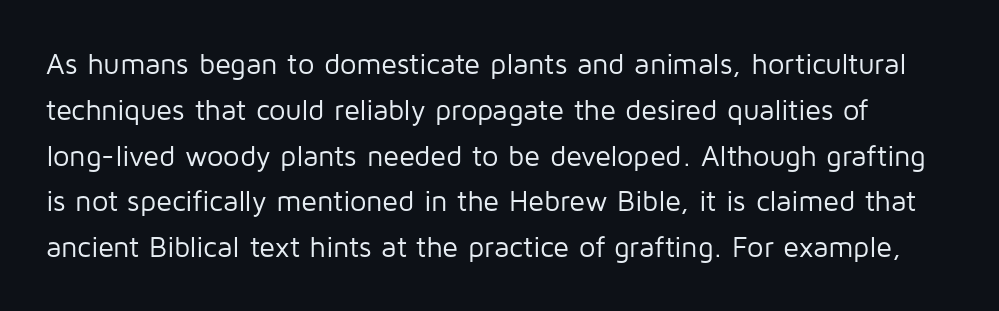
The image shows 29 px regular-weight sans-serif type, upright; set normal line spacing (1.58x), normal letter spacing, not underlined; low stroke contrast and a medium x-height.
